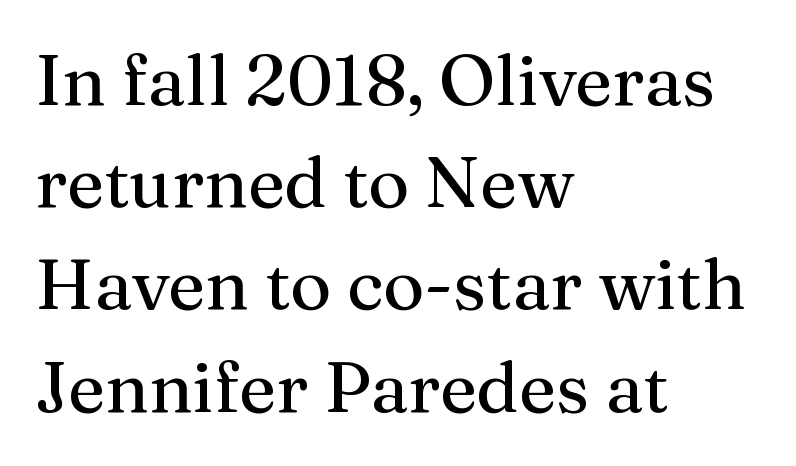
Q: Is the text italic (slanted)? A: No, it is upright.
Q: Is the typeface a serif or a sans-serif typeface? A: Serif.
Q: Is the text underlined? A: No.
Q: How is the paragraph aligned? A: Left-aligned.
Q: Is the spacing between letters normal or unusually wide? A: Normal.
Q: Is the spacing between lines tight, normal or loose? A: Normal.
Q: Width (condensed, normal, or wide)? A: Normal.
Q: Stroke contrast? A: Medium.
Q: x-height? A: Medium.
Q: Monospaced? A: No.
